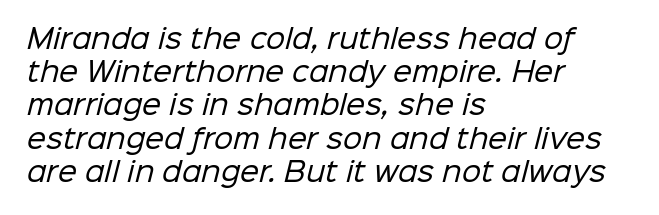
The image shows 27 px text type; set left-aligned, line spacing 1.23x, normal letter spacing, not underlined.
